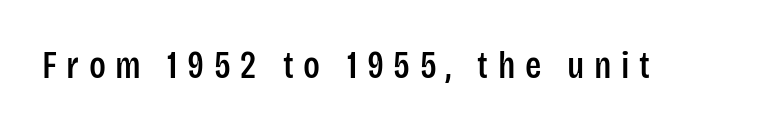
Q: Is the text italic (slanted)? A: No, it is upright.
Q: Is the typeface a serif or a sans-serif typeface? A: Sans-serif.
Q: Is the text underlined? A: No.
Q: Is the spacing between letters normal or unusually wide? A: Unusually wide.
Q: Width (condensed, normal, or wide)? A: Condensed.
Q: Stroke contrast? A: Low.
Q: x-height? A: Large.
Q: Monospaced? A: No.
